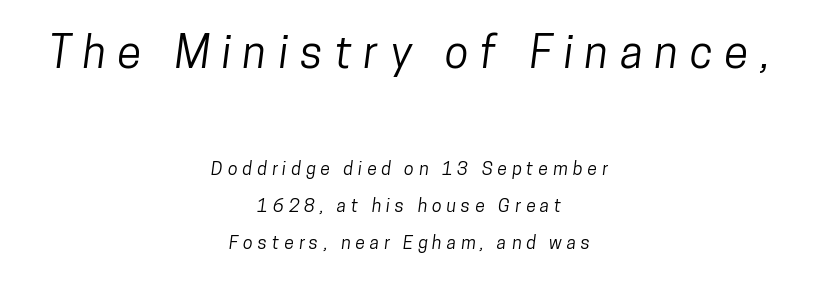
Successive baselines arrive slowly, with a big drop between each. Character widths vary here, with narrow letters taking less room than wide ones. Casual observation: everything's sitting right in the middle. Only glyphs here, with clear space below each row. Visually, the top section dominates because its glyphs are scaled up. Type style note: lacks serifs.
